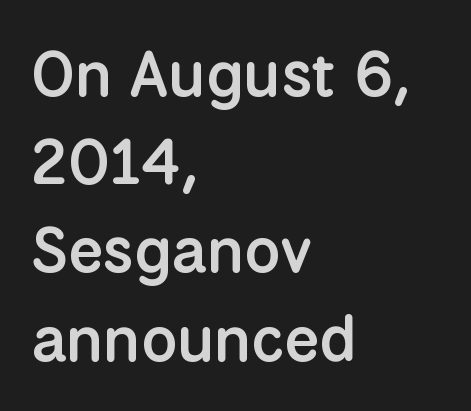
{"serif": "no", "italic": "no", "bold": "semi", "weight": "semibold", "width": "normal", "stroke_contrast": "low", "x_height": "medium", "monospaced": "no", "underline": "no", "align": "left", "line_spacing": "normal", "line_spacing_ratio": 1.4, "letter_spacing": "normal", "letter_spacing_em": 0.0, "glyph_px": 63}
